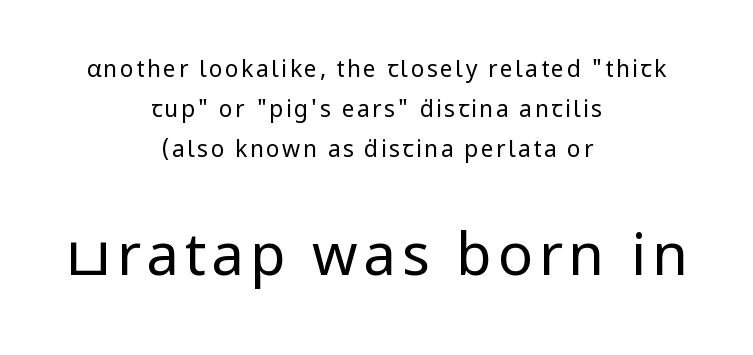
The image shows 58 px regular-weight sans-serif type, upright; set centered, line spacing 1.74x, not underlined; the second (bottom) block is 2.52x larger; low stroke contrast and a medium x-height.
